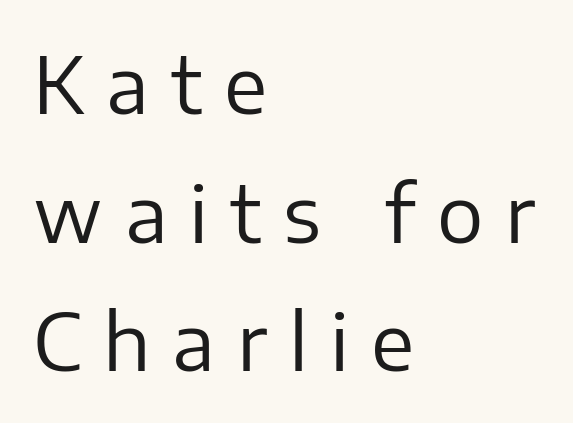
The space beneath each line is pristine and unruled. This sample keeps an unexceptional amount of space between lines. Stroke terminals: plain, sans-serif. A typesetter would call this heavily tracked-out type. Stems and bowls with no extra thickness — not bold.
